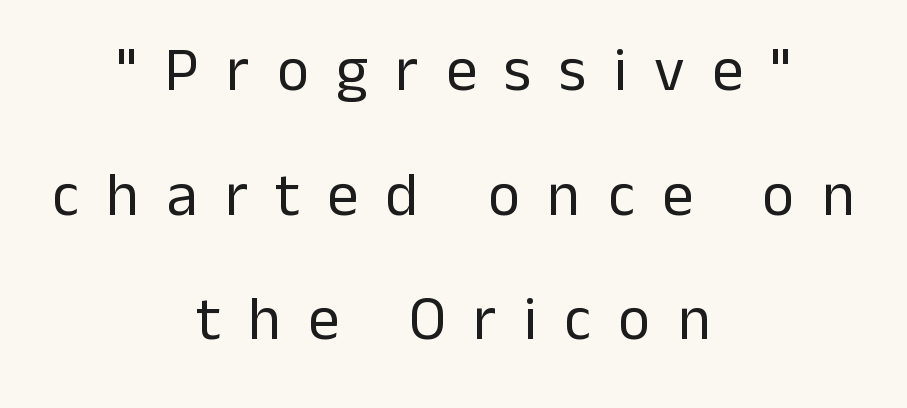
{"serif": "no", "italic": "no", "bold": "no", "weight": "regular", "width": "normal", "stroke_contrast": "low", "x_height": "medium", "monospaced": "no", "underline": "no", "align": "center", "line_spacing": "loose", "line_spacing_ratio": 2.01, "letter_spacing": "wide", "letter_spacing_em": 0.44, "glyph_px": 62}
